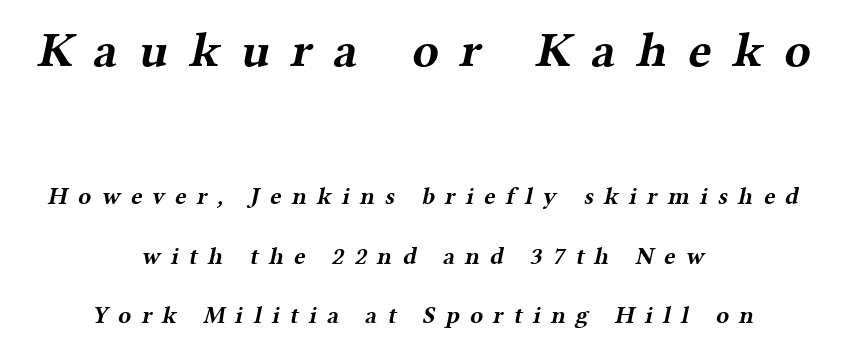
{"serif": "yes", "bold": "yes", "weight": "bold", "width": "wide", "stroke_contrast": "medium", "x_height": "medium", "monospaced": "no", "underline": "no", "align": "center", "line_spacing": "loose", "line_spacing_ratio": 2.47, "letter_spacing": "wide", "letter_spacing_em": 0.43, "larger_block": "first", "size_ratio": 2.04, "glyph_px": 49}
